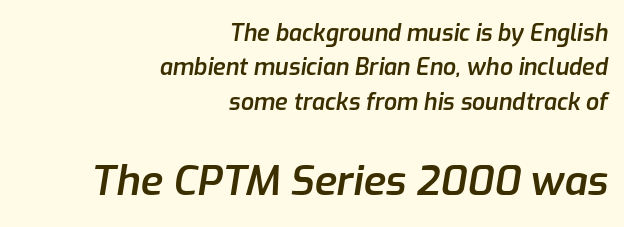
{"italic": "yes", "lean": "right", "slant_degrees": 9, "bold": "semi", "weight": "semibold", "width": "normal", "stroke_contrast": "low", "x_height": "medium", "monospaced": "no", "underline": "no", "align": "right", "line_spacing": "normal", "line_spacing_ratio": 1.5, "letter_spacing": "normal", "letter_spacing_em": 0.0, "larger_block": "second", "size_ratio": 1.78, "glyph_px": 41}
